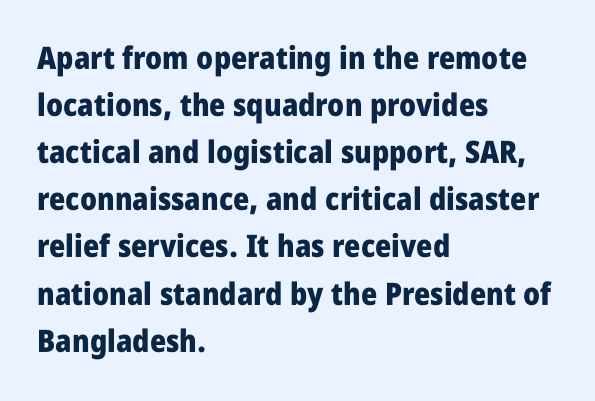
Q: Is the text bold? A: Yes.
Q: Is the text italic (slanted)? A: No, it is upright.
Q: Is the typeface a serif or a sans-serif typeface? A: Sans-serif.
Q: Is the text underlined? A: No.
Q: How is the paragraph aligned? A: Left-aligned.
Q: Is the spacing between letters normal or unusually wide? A: Normal.
Q: Is the spacing between lines tight, normal or loose? A: Normal.
Q: Width (condensed, normal, or wide)? A: Condensed.
Q: Stroke contrast? A: Low.
Q: x-height? A: Large.
Q: Monospaced? A: No.
